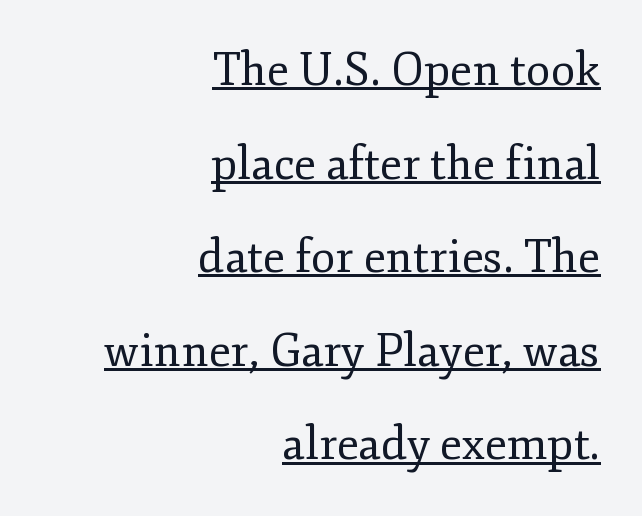
Q: Is the text bold? A: No.
Q: Is the text italic (slanted)? A: No, it is upright.
Q: Is the typeface a serif or a sans-serif typeface? A: Serif.
Q: Is the text underlined? A: Yes.
Q: How is the paragraph aligned? A: Right-aligned.
Q: Is the spacing between letters normal or unusually wide? A: Normal.
Q: Is the spacing between lines tight, normal or loose? A: Loose.
Q: Width (condensed, normal, or wide)? A: Normal.
Q: Stroke contrast? A: Low.
Q: x-height? A: Small.
Q: Monospaced? A: No.
